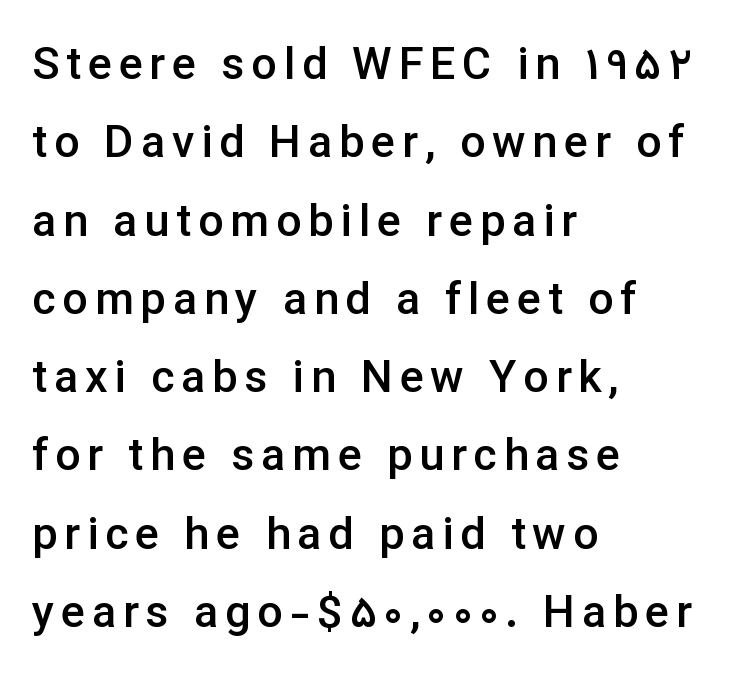
Q: Is the text bold? A: Semi-bold.
Q: Is the text italic (slanted)? A: No, it is upright.
Q: Is the typeface a serif or a sans-serif typeface? A: Sans-serif.
Q: Is the text underlined? A: No.
Q: How is the paragraph aligned? A: Left-aligned.
Q: Width (condensed, normal, or wide)? A: Normal.
Q: Stroke contrast? A: Low.
Q: x-height? A: Medium.
Q: Monospaced? A: No.
